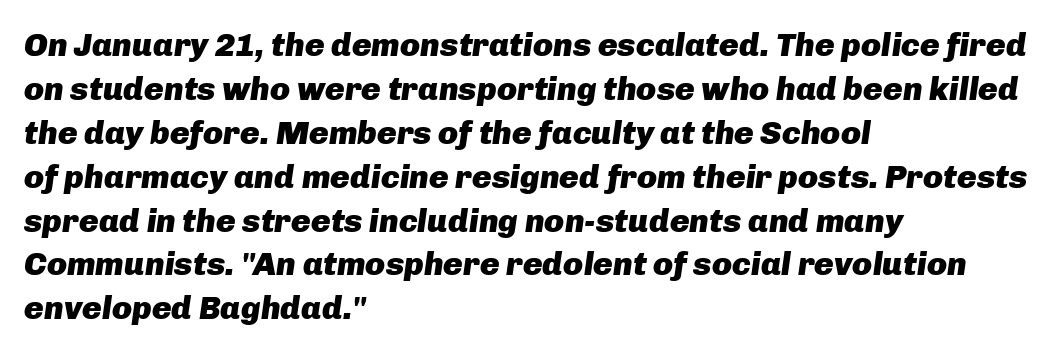
{"italic": "yes", "lean": "right", "slant_degrees": 8, "bold": "yes", "weight": "heavy", "width": "normal", "stroke_contrast": "low", "x_height": "medium", "monospaced": "no", "underline": "no", "align": "left", "line_spacing": "normal", "line_spacing_ratio": 1.33, "letter_spacing": "normal", "letter_spacing_em": 0.0, "glyph_px": 33}
